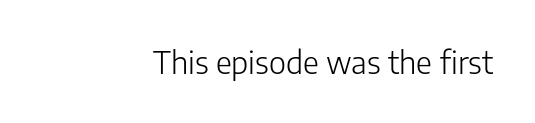
The passage shown is typeset with a sans-serif family. A roman cut, with each character standing at attention. The strip under each line holds only bare page. Caption: face not bold, strokes unweighted.
